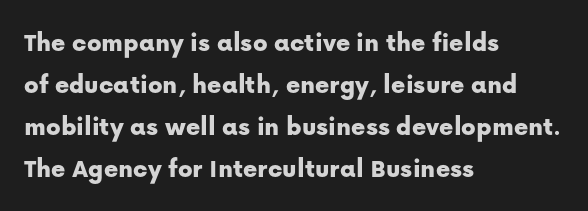
Q: Is the text italic (slanted)? A: No, it is upright.
Q: Is the text underlined? A: No.
Q: How is the paragraph aligned? A: Left-aligned.
Q: Is the spacing between letters normal or unusually wide? A: Normal.
Q: Is the spacing between lines tight, normal or loose? A: Normal.
